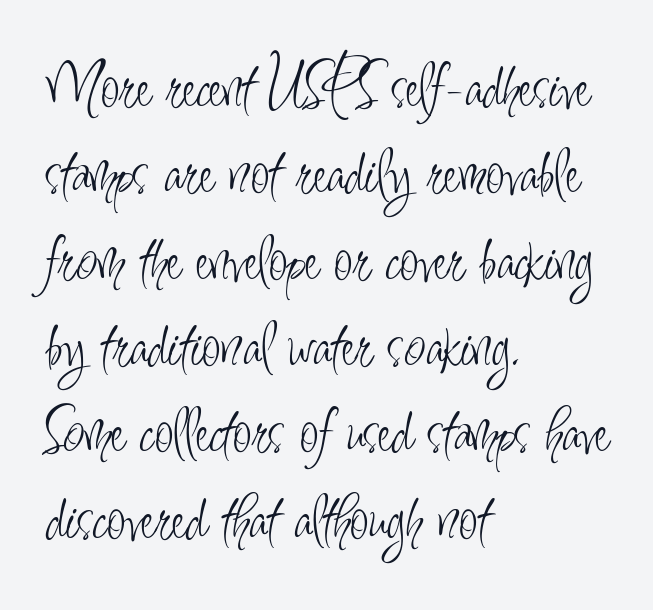
Evenly set lines give the paragraph a standard silhouette. Stroke mass is kept to a normal reading level or below. Look at the tracking — it's just the regular setting, nothing added.
